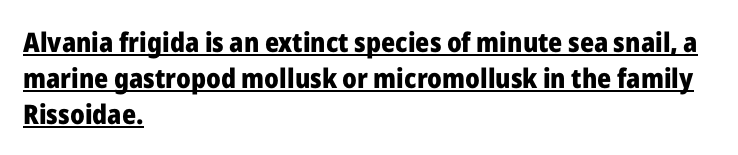
Heavy, bold letterforms. Compared with typical body copy, the letter spacing here is the same. The vertical gap from one line to the next is medium. The words here are underlined. Upright lettering throughout. Reading down the block, your eye returns to a fixed left position each line.
